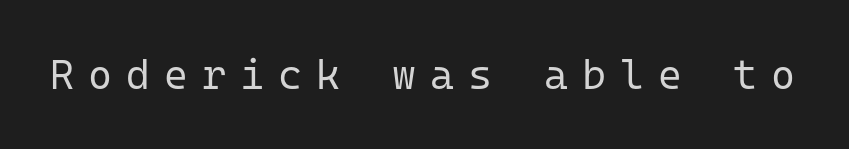
The face used here is a sans, in the tradition of grotesques and geometrics. Think of a typewriter: that constant character pitch is what you see here. Every character sits straight up, as roman type does. Descender tails drop into unmarked territory. The letters look calm and open, with moderate or lighter stems. Glyph-to-glyph distance is far greater than everyday printed text.
